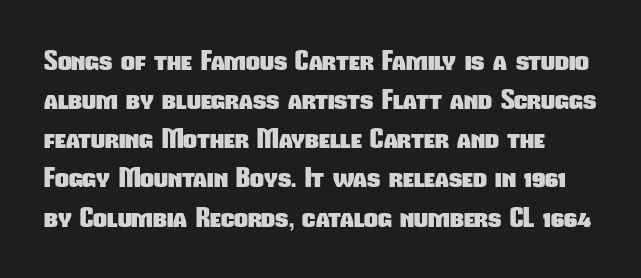
Q: Is the text bold? A: Yes.
Q: Is the text underlined? A: No.
Q: Is the spacing between letters normal or unusually wide? A: Normal.
Q: Is the spacing between lines tight, normal or loose? A: Normal.
